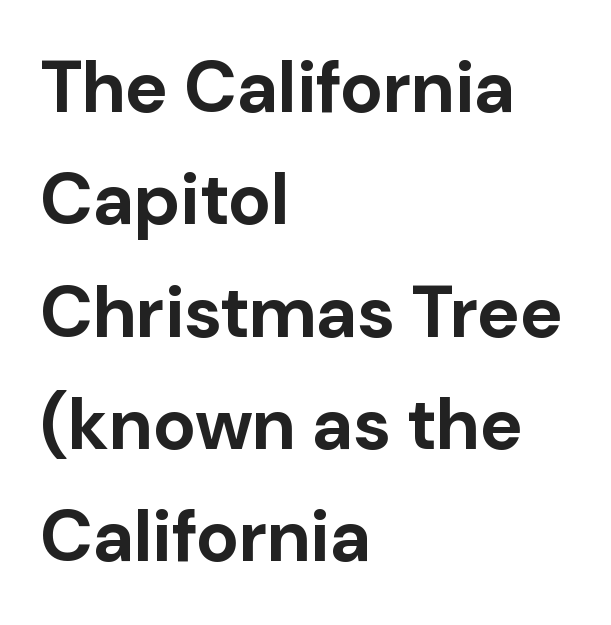
The image shows 72 px bold sans-serif type, upright; set left-aligned, normal line spacing (1.56x), normal letter spacing, not underlined; low stroke contrast and a medium x-height.
